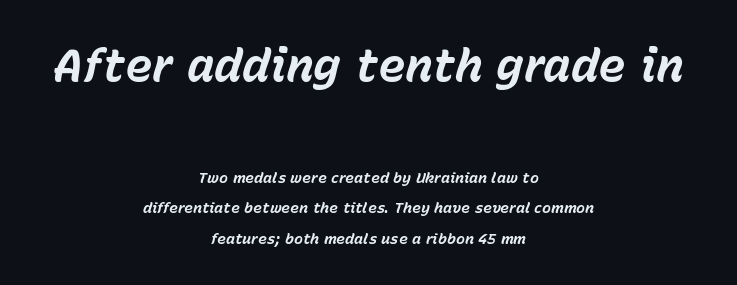
The image shows 46 px bold type, italic (leaning right); set centered, loose line spacing (2.04x), normal letter spacing, not underlined; the first (top) block is 3.07x larger; low stroke contrast and a medium x-height.
